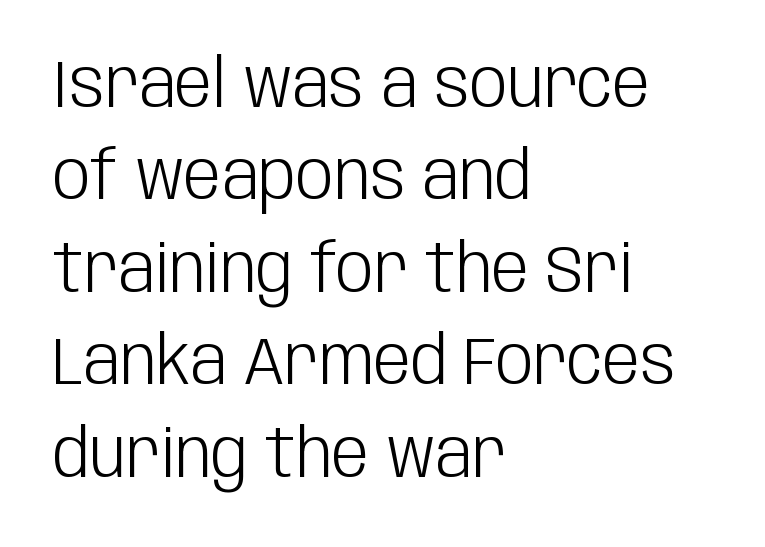
The image shows 67 px light, condensed sans-serif type, upright; set left-aligned, normal line spacing (1.38x), normal letter spacing, not underlined; low stroke contrast and a large x-height.
